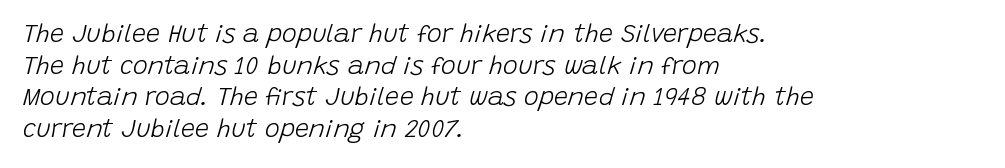
The image shows 25 px text type, italic (leaning right); set left-aligned, normal line spacing (1.27x), normal letter spacing, not underlined.
